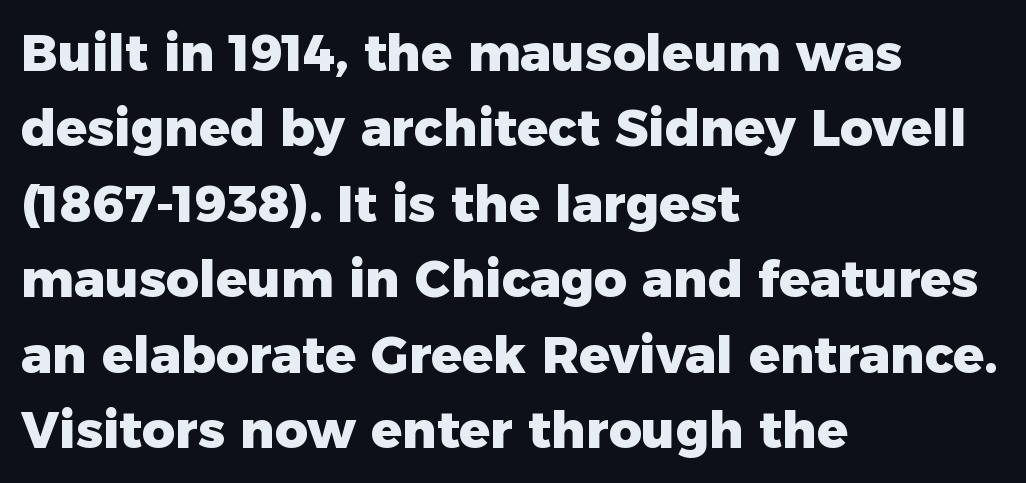
{"serif": "no", "italic": "no", "bold": "yes", "weight": "heavy", "width": "normal", "stroke_contrast": "low", "x_height": "medium", "monospaced": "no", "underline": "no", "align": "left", "line_spacing": "normal", "line_spacing_ratio": 1.48, "letter_spacing": "normal", "letter_spacing_em": 0.0, "glyph_px": 51}
